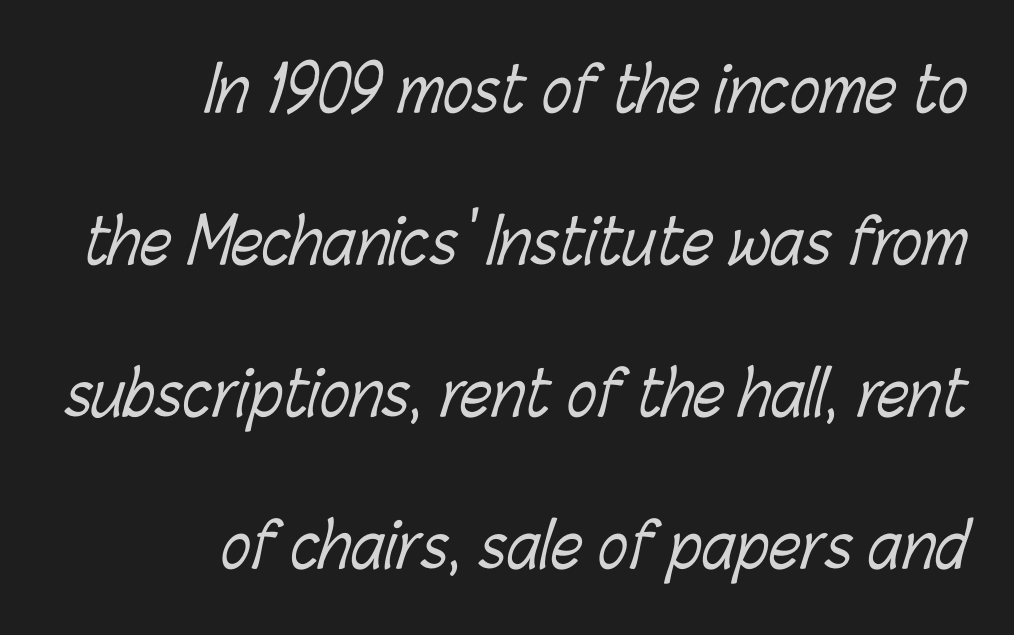
Q: Is the text bold? A: No.
Q: Is the text underlined? A: No.
Q: How is the paragraph aligned? A: Right-aligned.
Q: Is the spacing between letters normal or unusually wide? A: Normal.
Q: Is the spacing between lines tight, normal or loose? A: Loose.
Q: Width (condensed, normal, or wide)? A: Condensed.
Q: Stroke contrast? A: Low.
Q: x-height? A: Medium.
Q: Monospaced? A: No.
